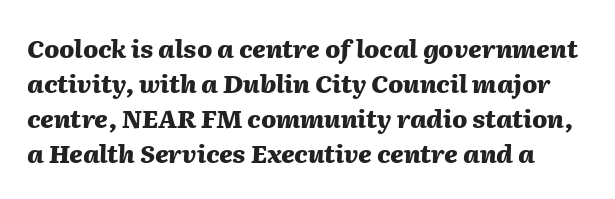
{"italic": "yes", "lean": "right", "slant_degrees": 2, "bold": "yes", "underline": "no", "line_spacing": "normal", "line_spacing_ratio": 1.4, "letter_spacing": "normal", "letter_spacing_em": 0.0, "glyph_px": 25}
